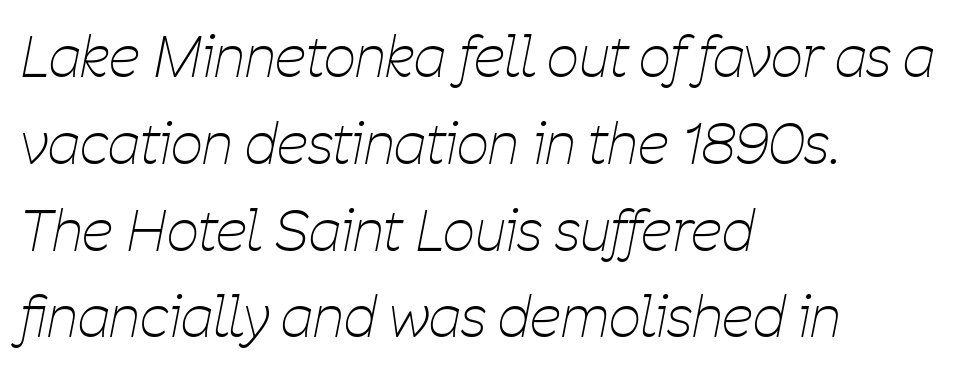
Underline: absent. Spacing verdict: proportional, widths tailored to each character. The rendering uses a moderate line-height, typical for paragraphs. Compared with ordinary roman type, these characters are visibly tilted.
